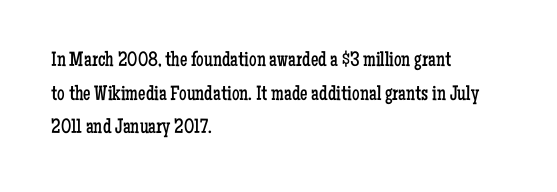
{"italic": "no", "bold": "no", "underline": "no", "align": "left", "line_spacing": "normal", "line_spacing_ratio": 1.6, "letter_spacing": "normal", "letter_spacing_em": 0.0, "glyph_px": 21}
